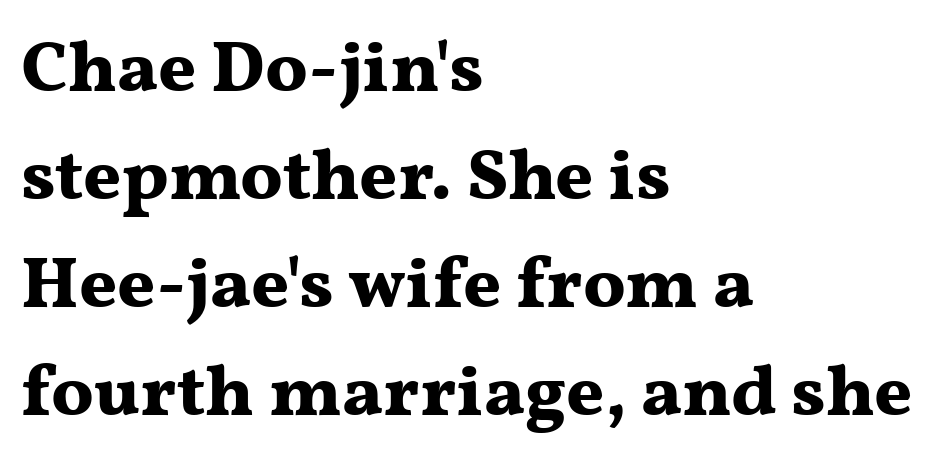
Q: Is the text bold? A: Yes.
Q: Is the text italic (slanted)? A: No, it is upright.
Q: Is the typeface a serif or a sans-serif typeface? A: Serif.
Q: Is the text underlined? A: No.
Q: How is the paragraph aligned? A: Left-aligned.
Q: Is the spacing between letters normal or unusually wide? A: Normal.
Q: Is the spacing between lines tight, normal or loose? A: Normal.
Q: Width (condensed, normal, or wide)? A: Wide.
Q: Stroke contrast? A: Medium.
Q: x-height? A: Medium.
Q: Monospaced? A: No.
